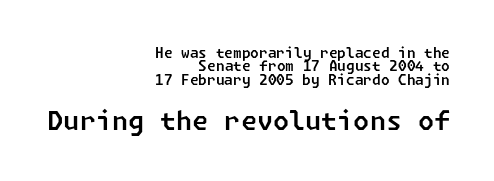
{"underline": "no", "align": "right", "line_spacing": "tight", "line_spacing_ratio": 0.96, "letter_spacing": "normal", "letter_spacing_em": 0.0, "larger_block": "second", "size_ratio": 1.86, "glyph_px": 26}
